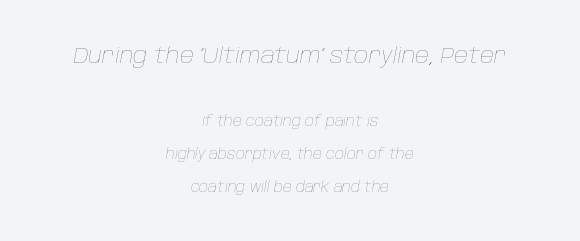
The image shows 22 px text type, italic (leaning right); set centered, loose line spacing (2.34x), normal letter spacing, not underlined; the first (top) block is 1.57x larger.
